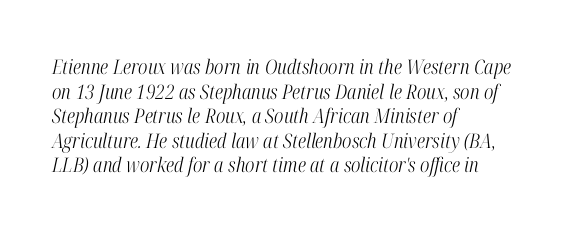
{"italic": "yes", "lean": "right", "slant_degrees": 12, "bold": "no", "underline": "no", "align": "left", "line_spacing_ratio": 1.23, "letter_spacing": "normal", "letter_spacing_em": 0.0, "glyph_px": 20}
